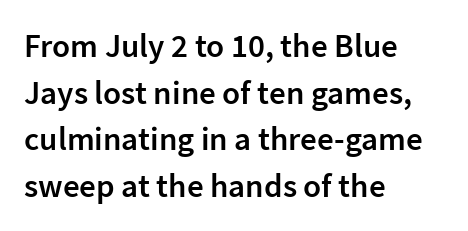
Q: Is the text bold? A: Semi-bold.
Q: Is the text italic (slanted)? A: No, it is upright.
Q: Is the typeface a serif or a sans-serif typeface? A: Sans-serif.
Q: Is the text underlined? A: No.
Q: How is the paragraph aligned? A: Left-aligned.
Q: Is the spacing between letters normal or unusually wide? A: Normal.
Q: Is the spacing between lines tight, normal or loose? A: Normal.
Q: Width (condensed, normal, or wide)? A: Normal.
Q: Stroke contrast? A: Low.
Q: x-height? A: Medium.
Q: Monospaced? A: No.
